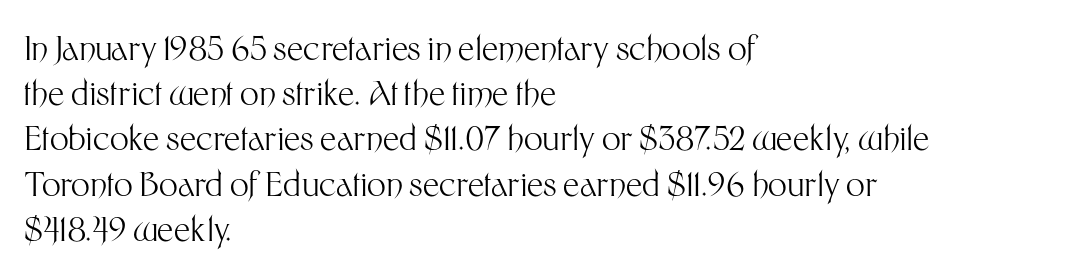
The gap between lines stays unmarked. The face used here is proportionally spaced, like ordinary book or web type. The rag falls on the right side of this text block. Check where the strokes stop: nothing finishes them off — pure sans. You can tell it's not italic because the verticals are truly vertical.
